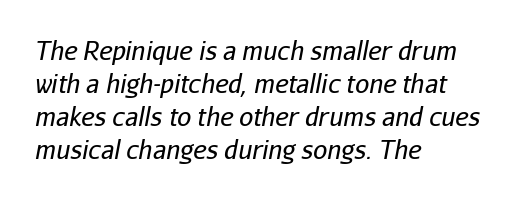
Is the type slanted? Yes — the strokes lean at a clear angle. Honestly, the row spacing looks completely unremarkable. All the whitespace from short lines collects on the right. The string is rendered with underlining switched off.
